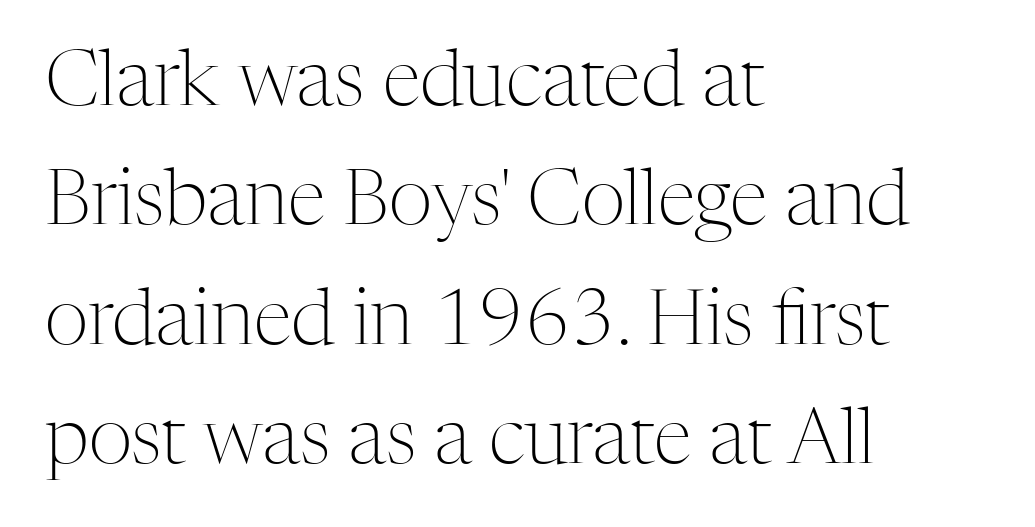
The image shows 77 px light serif type, upright; set left-aligned, normal line spacing (1.55x), normal letter spacing, not underlined; medium stroke contrast and a medium x-height.
